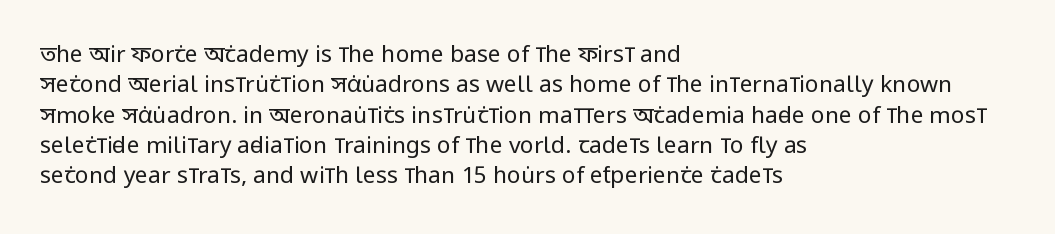
Q: Is the text bold? A: No.
Q: Is the text italic (slanted)? A: No, it is upright.
Q: Is the text underlined? A: No.
Q: How is the paragraph aligned? A: Left-aligned.
Q: Is the spacing between letters normal or unusually wide? A: Normal.
Q: Is the spacing between lines tight, normal or loose? A: Normal.
